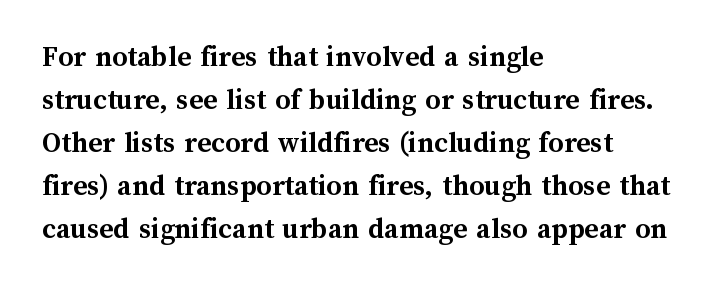
{"italic": "no", "bold": "yes", "weight": "semibold", "width": "normal", "stroke_contrast": "medium", "x_height": "medium", "monospaced": "no", "underline": "no", "align": "left", "line_spacing": "normal", "line_spacing_ratio": 1.43, "letter_spacing": "normal", "letter_spacing_em": 0.0, "glyph_px": 30}
